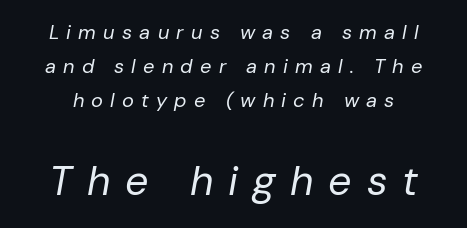
Q: Is the text bold? A: No.
Q: Is the text italic (slanted)? A: Yes, it leans right by about 10 degrees.
Q: Is the text underlined? A: No.
Q: Is the spacing between letters normal or unusually wide? A: Unusually wide.
Q: Which block of text is set in a larger size, the first (top) or the second (bottom)? A: The second (bottom) one.
Q: Width (condensed, normal, or wide)? A: Normal.
Q: Stroke contrast? A: Low.
Q: x-height? A: Medium.
Q: Monospaced? A: No.
